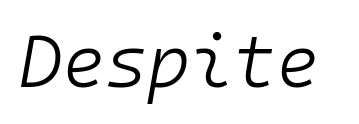
These lines keep a tight, regular rhythm from letter to letter. The lettering tilts uniformly, giving the passage an italic look. The face used here is monospaced, like something from a code editor. Beneath every word, the page is bare. The font sits on the lighter half of the weight spectrum, regular included.
